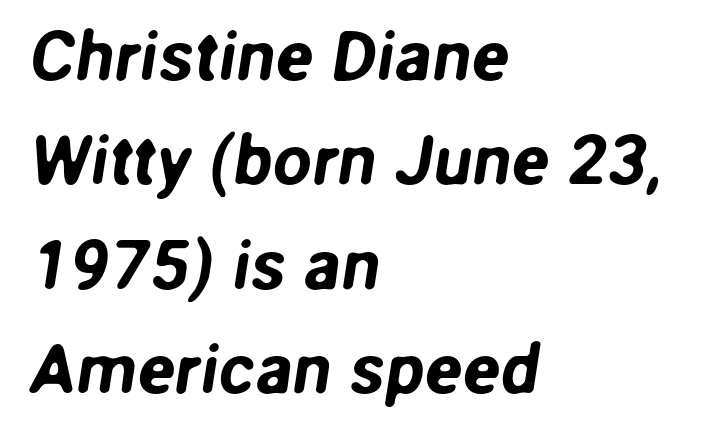
Inter-character spacing is left at the font's built-in metrics. Each line starts at the same left margin while the right side varies. Quick note: underline off. Compared with typical paragraphs, the rows here are spaced about the same. Does the type have serifs? No, each stem ends abruptly.
